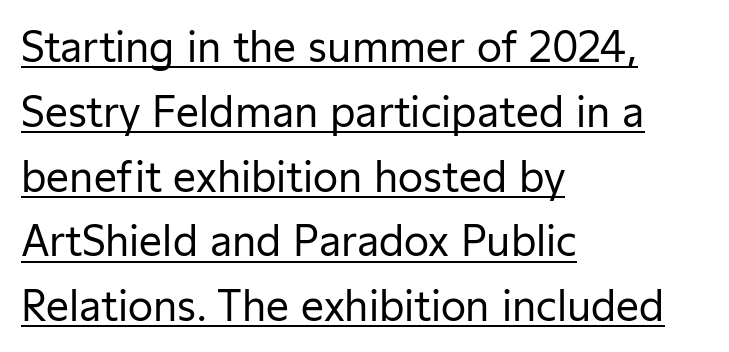
Compared with a typical body face, this is equally light or lighter still. The rag falls on the right side of this text block. Proportional: the letters do not fall into vertical columns. Compared with typical paragraphs, the rows here are spaced about the same. Grotesque or geometric, the face here clearly has no serifs. In terms of posture, this sample is upright.
